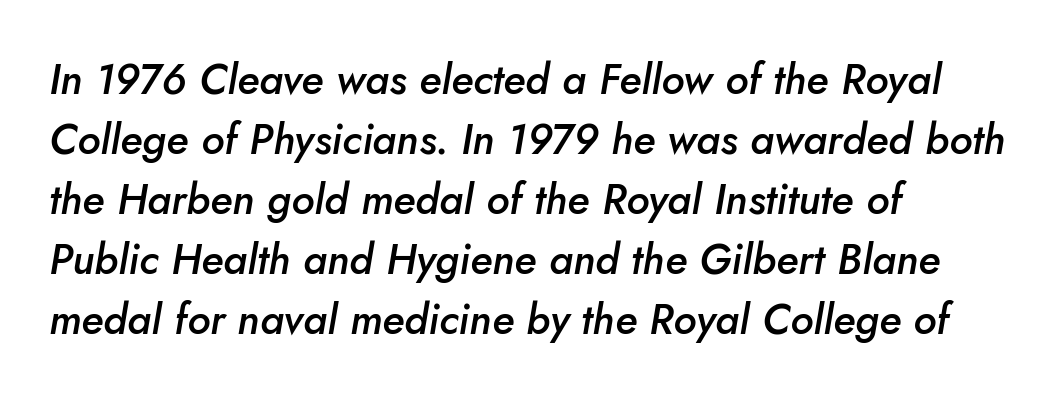
The image shows 42 px semibold type, italic (leaning right); set left-aligned, normal line spacing (1.43x), normal letter spacing, not underlined; low stroke contrast and a small x-height.
